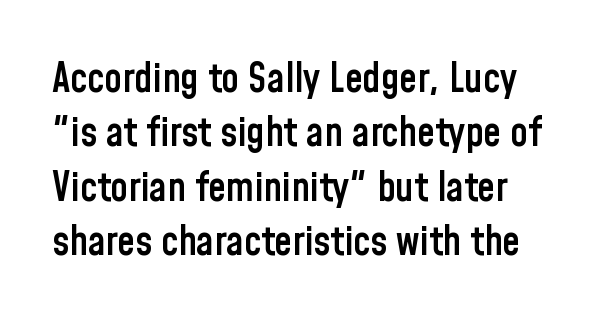
The image shows 40 px semibold, condensed sans-serif type, upright; set left-aligned, normal line spacing (1.36x), normal letter spacing, not underlined; low stroke contrast and a medium x-height.
